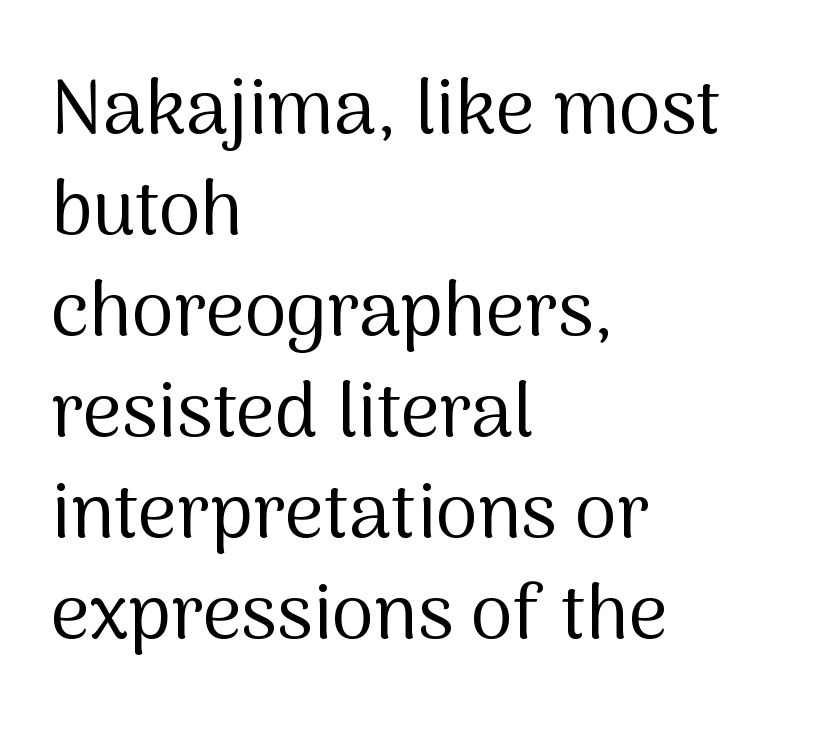
The image shows 76 px regular-weight sans-serif type, upright; set left-aligned, normal line spacing (1.33x), normal letter spacing, not underlined; medium stroke contrast and a medium x-height.
